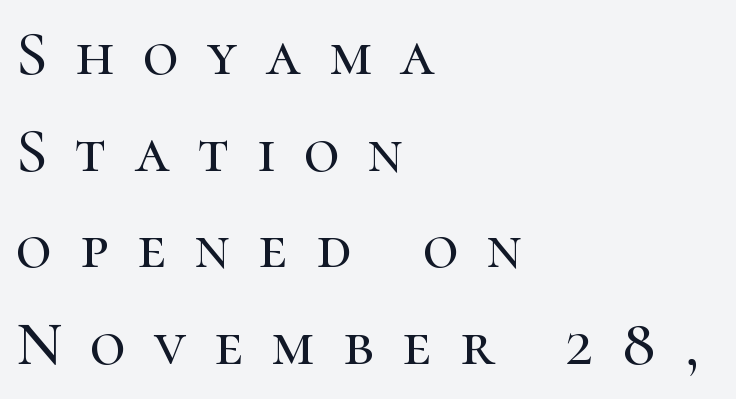
Q: Is the text italic (slanted)? A: No, it is upright.
Q: Is the typeface a serif or a sans-serif typeface? A: Serif.
Q: Is the text underlined? A: No.
Q: How is the paragraph aligned? A: Left-aligned.
Q: Is the spacing between letters normal or unusually wide? A: Unusually wide.
Q: Is the spacing between lines tight, normal or loose? A: Normal.
Q: Width (condensed, normal, or wide)? A: Normal.
Q: Stroke contrast? A: High.
Q: x-height? A: Medium.
Q: Monospaced? A: No.
